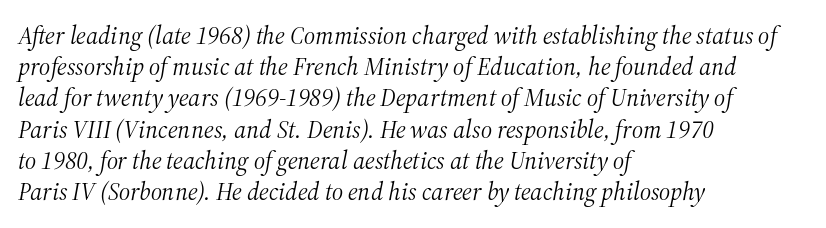
Line beginnings align vertically; line endings do not. This block has exactly the height ordinary leading produces. The lettering tilts uniformly, giving the passage an italic look. Lines of text with bare space underneath.
